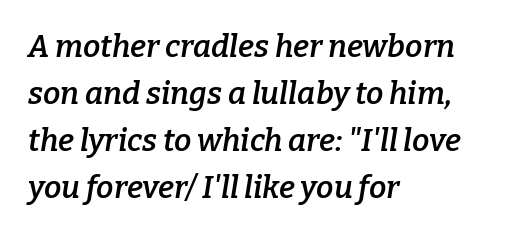
{"serif": "yes", "italic": "yes", "lean": "right", "slant_degrees": 9, "bold": "semi", "weight": "semibold", "width": "normal", "stroke_contrast": "low", "x_height": "medium", "monospaced": "no", "underline": "no", "align": "left", "line_spacing": "normal", "line_spacing_ratio": 1.52, "letter_spacing": "normal", "letter_spacing_em": 0.0, "glyph_px": 31}
